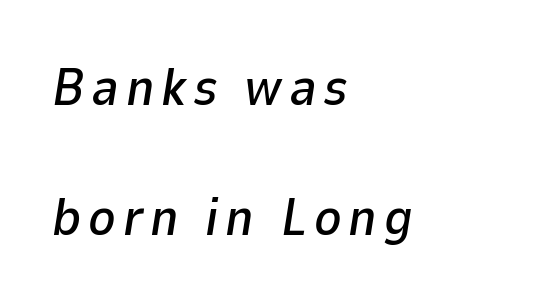
{"italic": "yes", "lean": "right", "slant_degrees": 9, "width": "normal", "stroke_contrast": "low", "x_height": "medium", "monospaced": "no", "underline": "no", "align": "left", "line_spacing": "loose", "line_spacing_ratio": 2.5, "glyph_px": 52}
